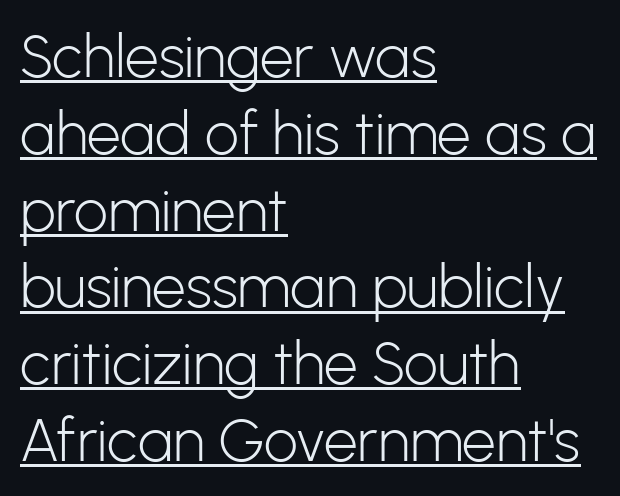
The image shows 60 px light sans-serif type, upright; set left-aligned, normal line spacing (1.28x), normal letter spacing, underlined; low stroke contrast and a medium x-height.
